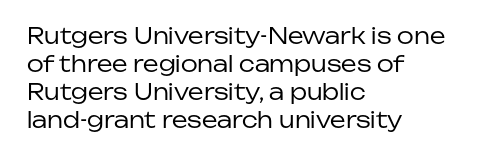
The image shows 22 px text type, upright; set left-aligned, normal line spacing (1.28x), normal letter spacing, not underlined.
